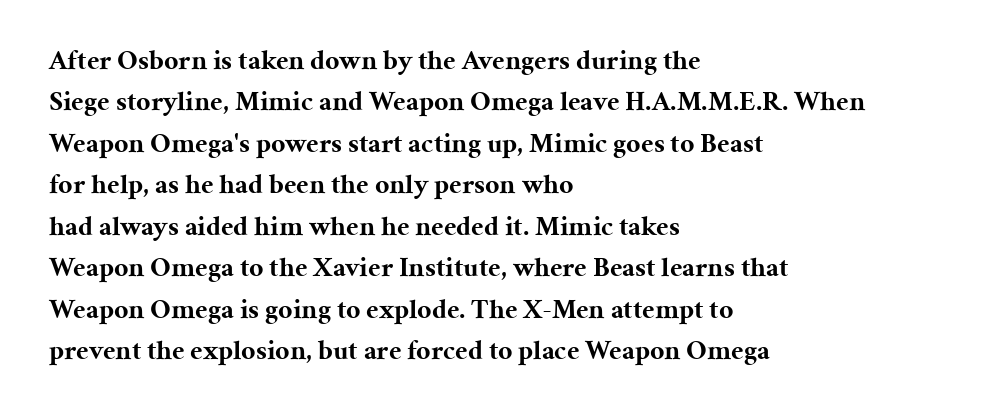
Here the designer chose a conventional face with non-uniform glyph widths. The specimen reads as upright at a glance. Observe the ordinary spacing: letters are neighbours, not strangers. Summary of weight: heavy, a full bold. Underline: absent. Little horizontal feet cap the strokes, marking this as serif type.
